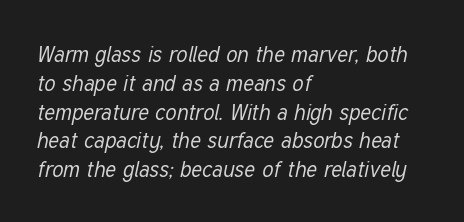
{"italic": "yes", "lean": "right", "slant_degrees": 12, "bold": "no", "underline": "no", "align": "left", "line_spacing": "normal", "line_spacing_ratio": 1.31, "letter_spacing": "normal", "letter_spacing_em": 0.0, "glyph_px": 22}
